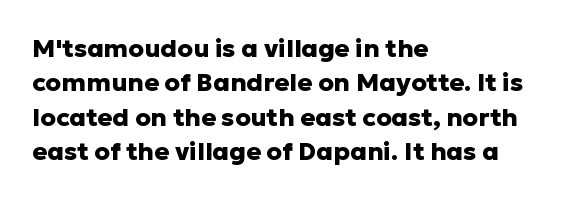
Q: Is the text bold? A: Yes.
Q: Is the text italic (slanted)? A: No, it is upright.
Q: Is the text underlined? A: No.
Q: How is the paragraph aligned? A: Left-aligned.
Q: Is the spacing between letters normal or unusually wide? A: Normal.
Q: Is the spacing between lines tight, normal or loose? A: Normal.
